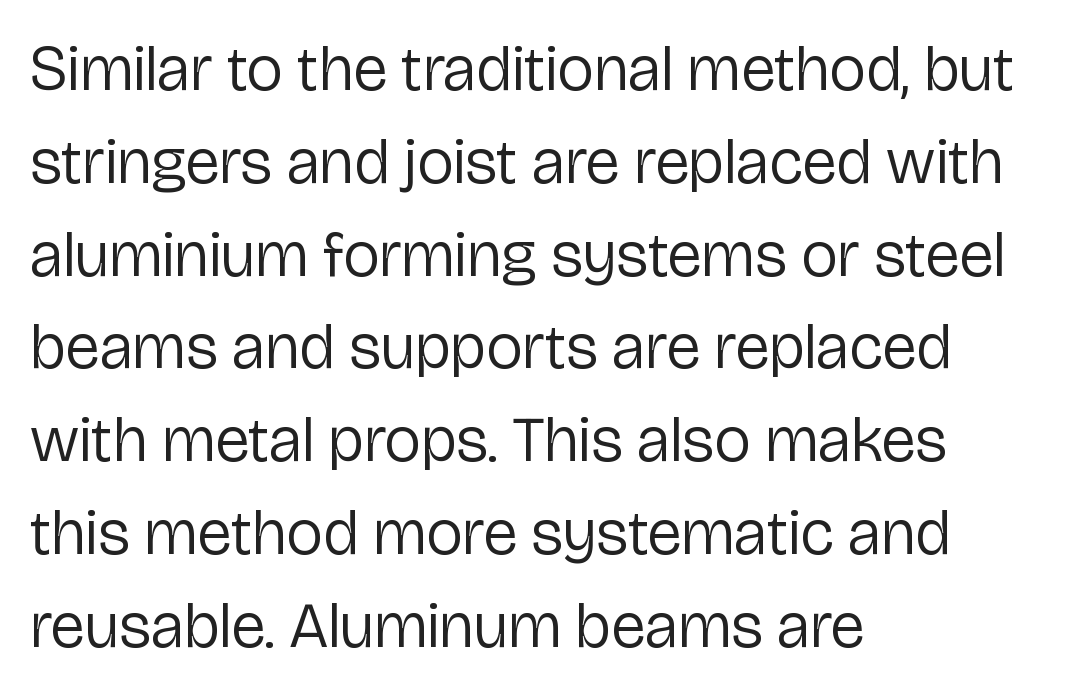
Q: Is the text bold? A: No.
Q: Is the text italic (slanted)? A: No, it is upright.
Q: Is the typeface a serif or a sans-serif typeface? A: Sans-serif.
Q: Is the text underlined? A: No.
Q: How is the paragraph aligned? A: Left-aligned.
Q: Is the spacing between letters normal or unusually wide? A: Normal.
Q: Is the spacing between lines tight, normal or loose? A: Normal.
Q: Width (condensed, normal, or wide)? A: Normal.
Q: Stroke contrast? A: Low.
Q: x-height? A: Medium.
Q: Monospaced? A: No.
